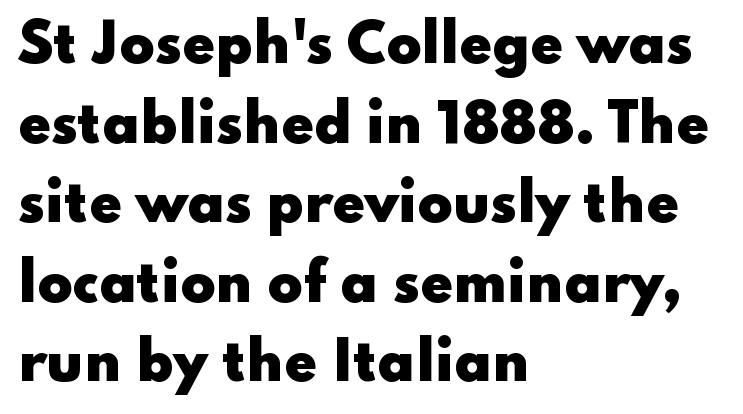
{"serif": "no", "italic": "no", "bold": "yes", "weight": "heavy", "width": "wide", "stroke_contrast": "low", "x_height": "small", "monospaced": "no", "underline": "no", "align": "left", "line_spacing": "normal", "line_spacing_ratio": 1.53, "letter_spacing": "normal", "letter_spacing_em": 0.0, "glyph_px": 52}
